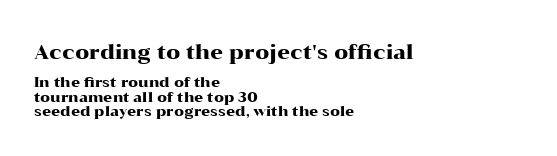
Q: Is the text italic (slanted)? A: No, it is upright.
Q: Is the text underlined? A: No.
Q: How is the paragraph aligned? A: Left-aligned.
Q: Is the spacing between letters normal or unusually wide? A: Normal.
Q: Is the spacing between lines tight, normal or loose? A: Tight.
Q: Which block of text is set in a larger size, the first (top) or the second (bottom)? A: The first (top) one.
